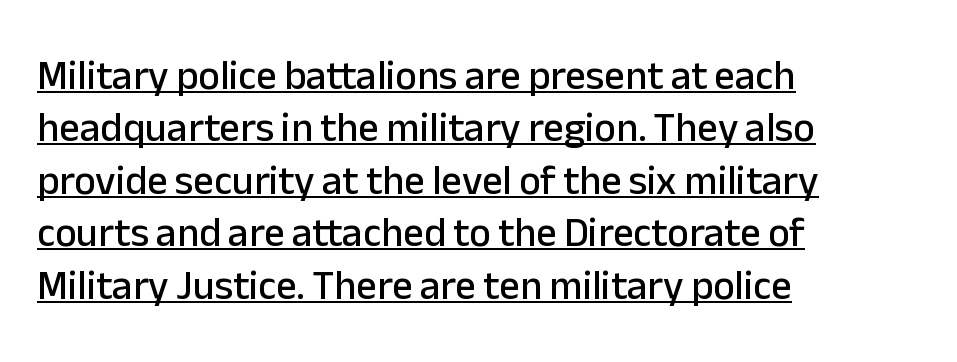
Q: Is the text italic (slanted)? A: No, it is upright.
Q: Is the typeface a serif or a sans-serif typeface? A: Sans-serif.
Q: Is the text underlined? A: Yes.
Q: How is the paragraph aligned? A: Left-aligned.
Q: Is the spacing between letters normal or unusually wide? A: Normal.
Q: Is the spacing between lines tight, normal or loose? A: Normal.
Q: Width (condensed, normal, or wide)? A: Normal.
Q: Stroke contrast? A: Low.
Q: x-height? A: Medium.
Q: Monospaced? A: No.
